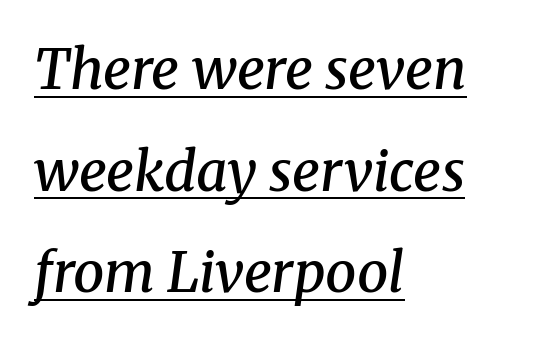
Q: Is the text bold? A: Semi-bold.
Q: Is the text italic (slanted)? A: Yes, it leans right by about 8 degrees.
Q: Is the typeface a serif or a sans-serif typeface? A: Serif.
Q: Is the text underlined? A: Yes.
Q: How is the paragraph aligned? A: Left-aligned.
Q: Is the spacing between letters normal or unusually wide? A: Normal.
Q: Width (condensed, normal, or wide)? A: Normal.
Q: Stroke contrast? A: Medium.
Q: x-height? A: Medium.
Q: Monospaced? A: No.
